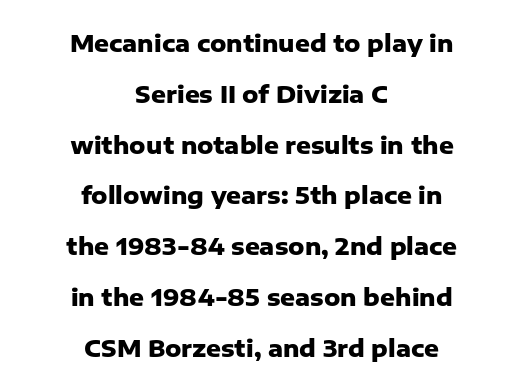
The image shows 23 px bold type, upright; set centered, loose line spacing (2.21x), normal letter spacing, not underlined.
